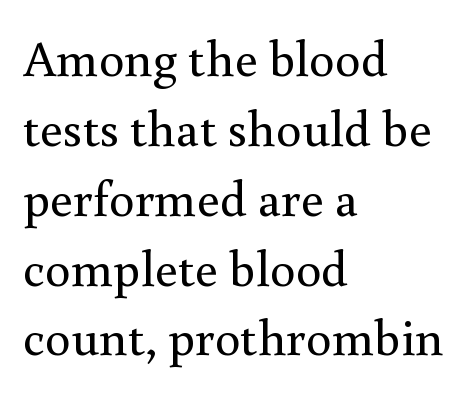
The image shows 51 px regular-weight serif type, upright; set left-aligned, normal line spacing (1.37x), normal letter spacing, not underlined; medium stroke contrast and a small x-height.
